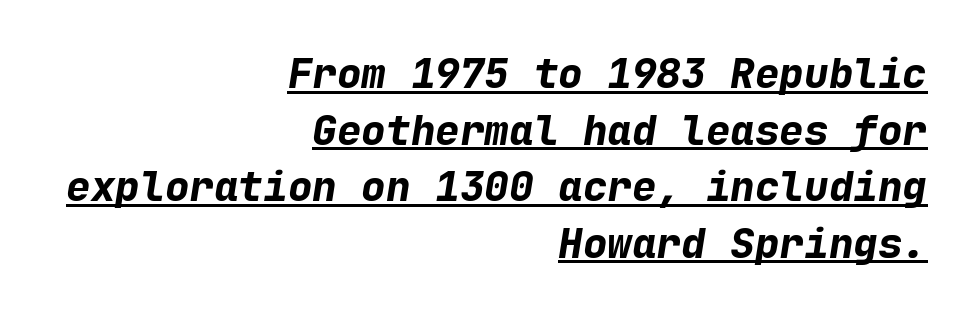
Would a proofreader flag this as italicized? Yes. These lines stack with their right ends in a neat column. The words here are underlined. The face used here is rendered with its standard letterfit. The rendering uses typewriter-style spacing with identical character cells.
